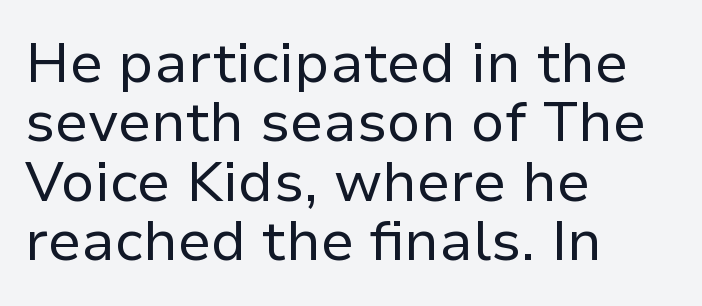
The image shows 56 px regular-weight sans-serif type, upright; set left-aligned, tight line spacing (1.06x), normal letter spacing, not underlined; low stroke contrast and a medium x-height.
